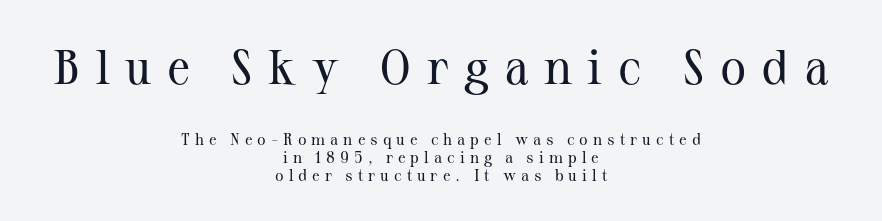
Q: Is the text bold? A: No.
Q: Is the text italic (slanted)? A: No, it is upright.
Q: Is the typeface a serif or a sans-serif typeface? A: Serif.
Q: Is the text underlined? A: No.
Q: How is the paragraph aligned? A: Centered.
Q: Is the spacing between letters normal or unusually wide? A: Unusually wide.
Q: Is the spacing between lines tight, normal or loose? A: Tight.
Q: Which block of text is set in a larger size, the first (top) or the second (bottom)? A: The first (top) one.
Q: Width (condensed, normal, or wide)? A: Normal.
Q: Stroke contrast? A: Medium.
Q: x-height? A: Medium.
Q: Monospaced? A: No.
